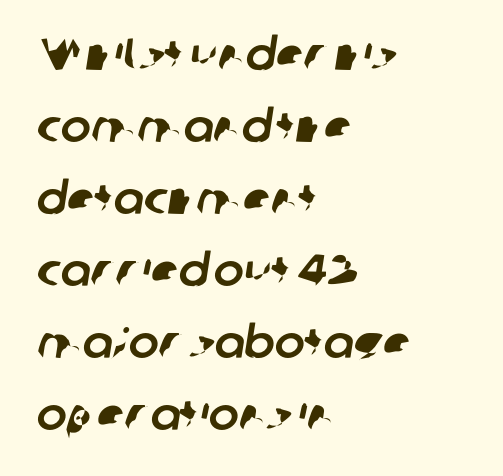
{"serif": "no", "width": "normal", "stroke_contrast": "low", "x_height": "medium", "monospaced": "no", "underline": "no", "align": "left", "line_spacing": "normal", "line_spacing_ratio": 1.6, "letter_spacing": "normal", "letter_spacing_em": 0.0, "glyph_px": 45}
